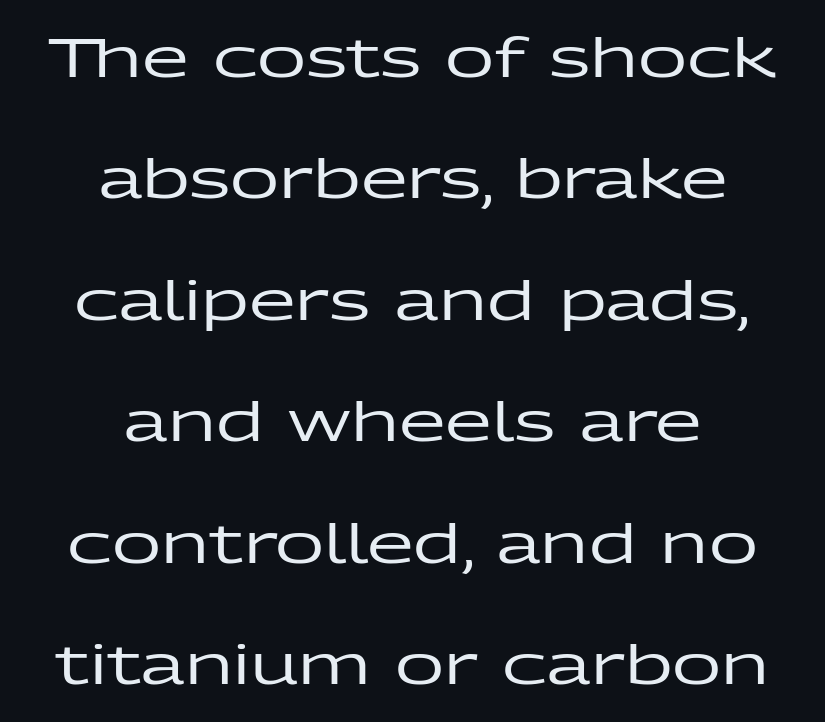
{"serif": "no", "italic": "no", "width": "wide", "stroke_contrast": "low", "x_height": "medium", "monospaced": "no", "underline": "no", "align": "center", "line_spacing": "loose", "line_spacing_ratio": 2.25, "letter_spacing": "normal", "letter_spacing_em": 0.0, "glyph_px": 54}
